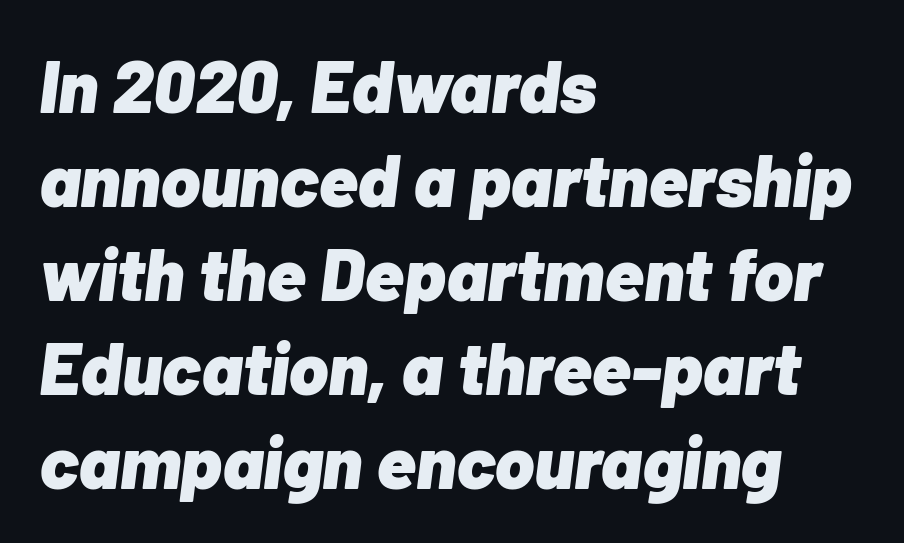
Q: Is the text bold? A: Yes.
Q: Is the text italic (slanted)? A: Yes, it leans right by about 7 degrees.
Q: Is the text underlined? A: No.
Q: How is the paragraph aligned? A: Left-aligned.
Q: Is the spacing between letters normal or unusually wide? A: Normal.
Q: Is the spacing between lines tight, normal or loose? A: Normal.
Q: Width (condensed, normal, or wide)? A: Normal.
Q: Stroke contrast? A: Low.
Q: x-height? A: Medium.
Q: Monospaced? A: No.
